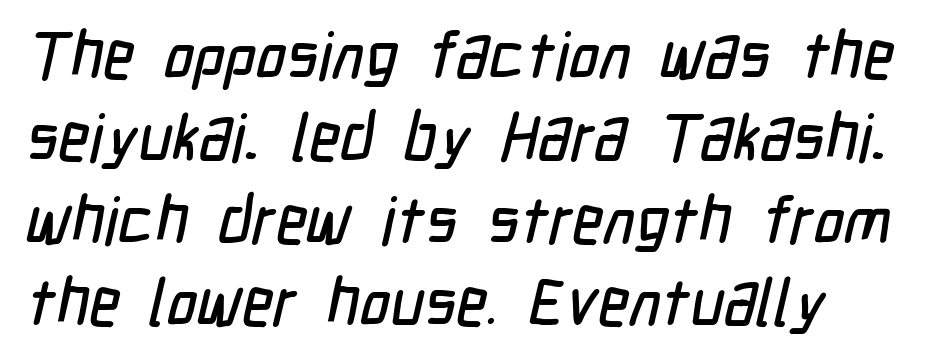
Only glyphs here, with clear space below each row. Letterform terminals end flat and unadorned throughout the passage. The passage is arranged the way most books set body copy — flush left. Default kerning and tracking; the words read as compact shapes. Regular leading.
